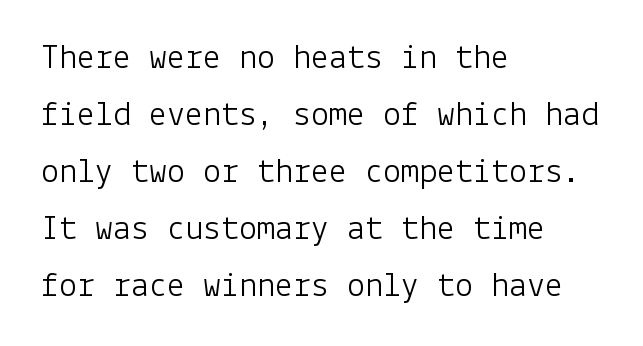
{"serif": "no", "italic": "no", "bold": "no", "weight": "light", "width": "normal", "stroke_contrast": "low", "x_height": "medium", "underline": "no", "align": "left", "line_spacing": "normal", "line_spacing_ratio": 1.58, "letter_spacing": "normal", "letter_spacing_em": 0.0, "glyph_px": 36}
